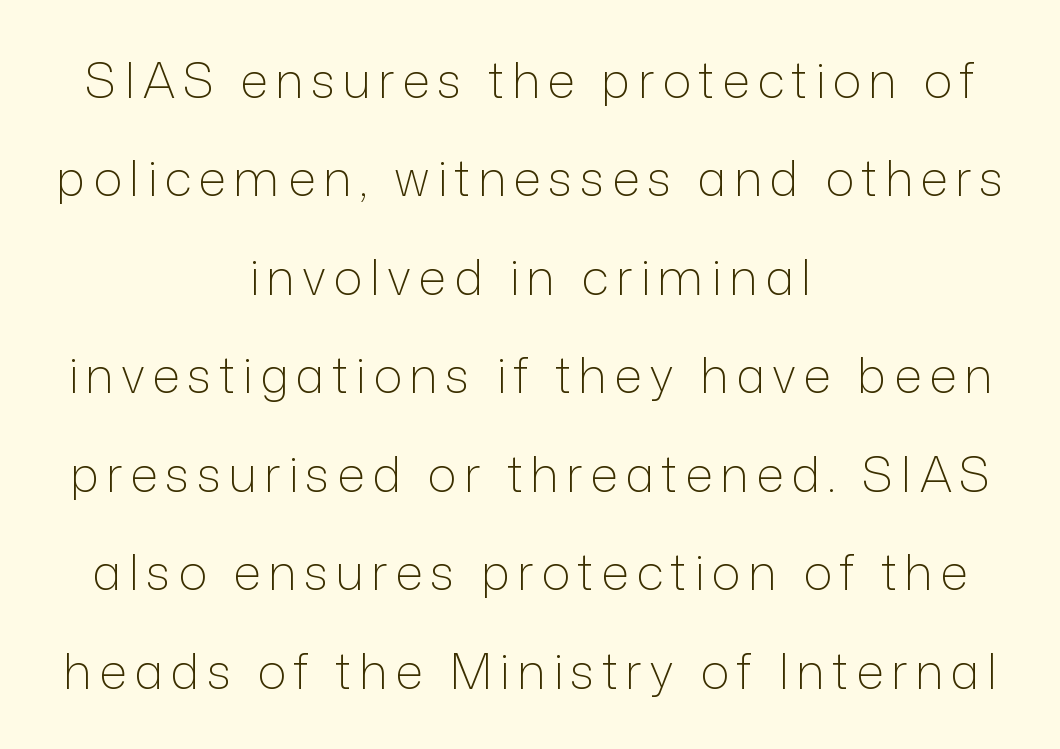
Q: Is the text bold? A: No.
Q: Is the text italic (slanted)? A: No, it is upright.
Q: Is the typeface a serif or a sans-serif typeface? A: Sans-serif.
Q: Is the text underlined? A: No.
Q: How is the paragraph aligned? A: Centered.
Q: Is the spacing between lines tight, normal or loose? A: Loose.
Q: Width (condensed, normal, or wide)? A: Normal.
Q: Stroke contrast? A: Low.
Q: x-height? A: Medium.
Q: Monospaced? A: No.
